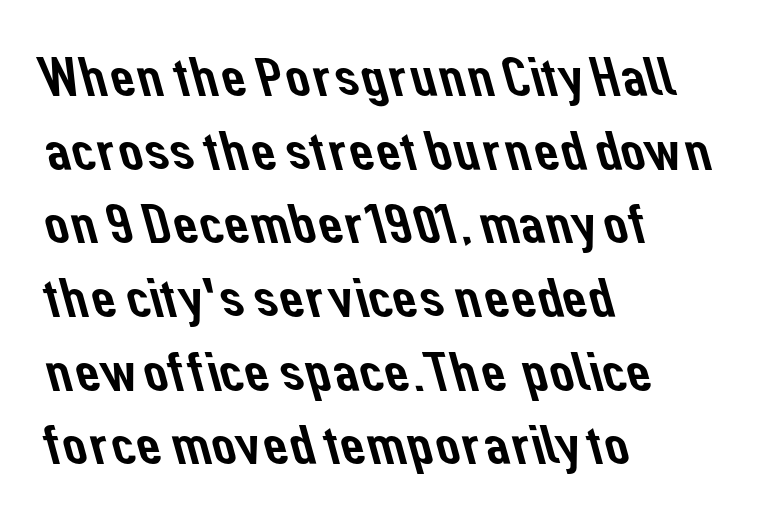
Q: Is the typeface a serif or a sans-serif typeface? A: Sans-serif.
Q: Is the text underlined? A: No.
Q: How is the paragraph aligned? A: Left-aligned.
Q: Is the spacing between letters normal or unusually wide? A: Normal.
Q: Is the spacing between lines tight, normal or loose? A: Normal.
Q: Width (condensed, normal, or wide)? A: Normal.
Q: Stroke contrast? A: Low.
Q: x-height? A: Medium.
Q: Monospaced? A: No.
